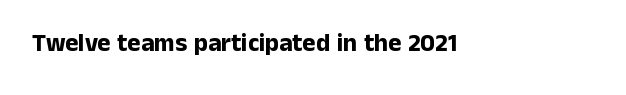
{"italic": "no", "bold": "yes", "underline": "no", "letter_spacing": "normal", "letter_spacing_em": 0.0, "glyph_px": 25}
